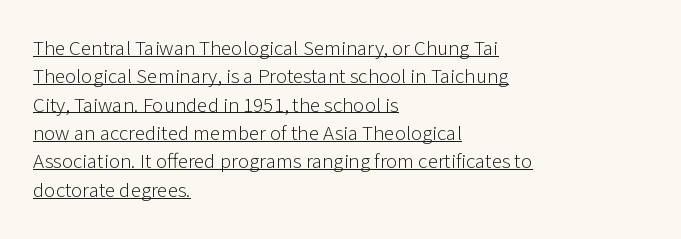
Q: Is the text bold? A: No.
Q: Is the text italic (slanted)? A: No, it is upright.
Q: Is the text underlined? A: Yes.
Q: How is the paragraph aligned? A: Left-aligned.
Q: Is the spacing between letters normal or unusually wide? A: Normal.
Q: Is the spacing between lines tight, normal or loose? A: Normal.
